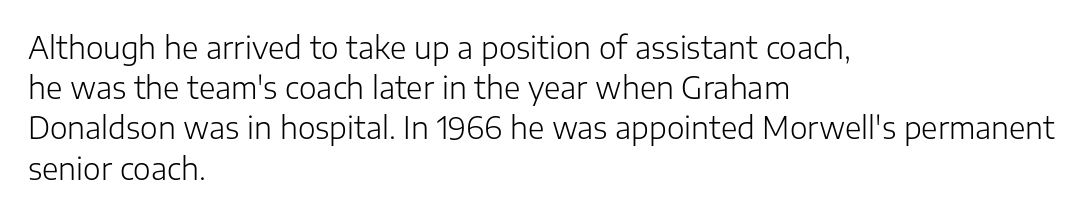
{"serif": "no", "italic": "no", "bold": "no", "weight": "light", "width": "normal", "stroke_contrast": "low", "x_height": "medium", "monospaced": "no", "underline": "no", "align": "left", "line_spacing": "normal", "line_spacing_ratio": 1.34, "letter_spacing": "normal", "letter_spacing_em": 0.0, "glyph_px": 30}
